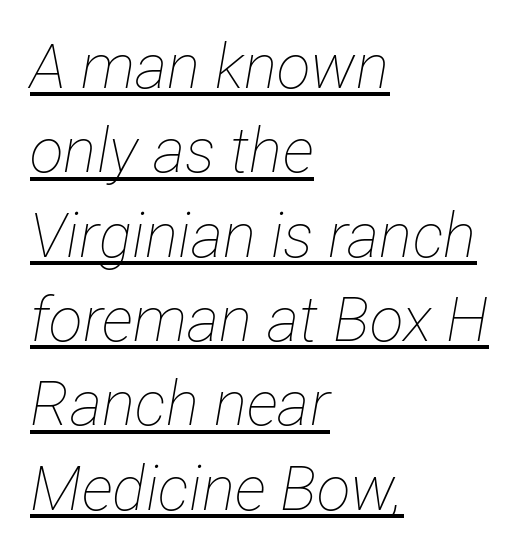
In CSS terms this would be text-align: left. The tracking reads as untouched default to a designer's eye. One glance says typical: line gaps are just what's usual. Looks like someone drew a line under every word here. It's the slanting kind of type. Looks like regular typesetting: each glyph gets only the width it needs.
